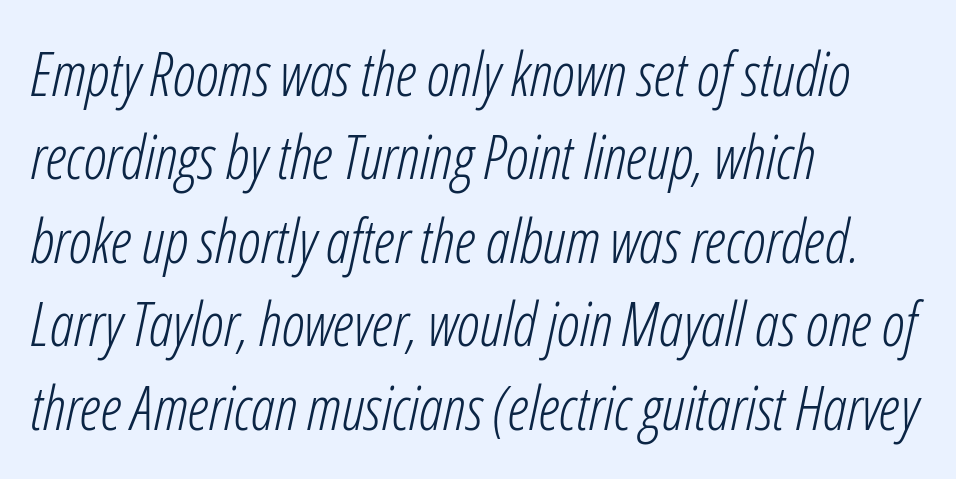
Q: Is the text bold? A: No.
Q: Is the text italic (slanted)? A: Yes, it leans right by about 12 degrees.
Q: Is the text underlined? A: No.
Q: How is the paragraph aligned? A: Left-aligned.
Q: Is the spacing between letters normal or unusually wide? A: Normal.
Q: Is the spacing between lines tight, normal or loose? A: Normal.
Q: Width (condensed, normal, or wide)? A: Condensed.
Q: Stroke contrast? A: Low.
Q: x-height? A: Medium.
Q: Monospaced? A: No.
